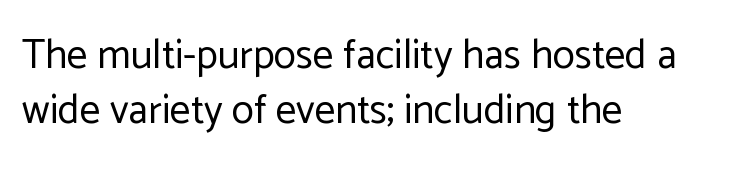
Q: Is the text bold? A: No.
Q: Is the text italic (slanted)? A: No, it is upright.
Q: Is the typeface a serif or a sans-serif typeface? A: Sans-serif.
Q: Is the text underlined? A: No.
Q: How is the paragraph aligned? A: Left-aligned.
Q: Is the spacing between letters normal or unusually wide? A: Normal.
Q: Is the spacing between lines tight, normal or loose? A: Normal.
Q: Width (condensed, normal, or wide)? A: Normal.
Q: Stroke contrast? A: Low.
Q: x-height? A: Medium.
Q: Monospaced? A: No.
